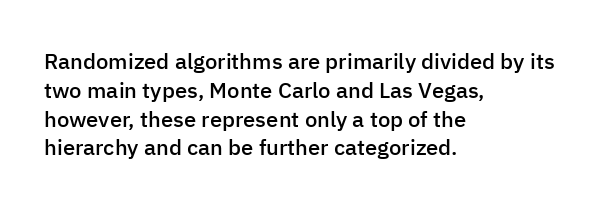
The image shows 22 px text type, upright; set left-aligned, normal line spacing (1.31x), normal letter spacing, not underlined.
